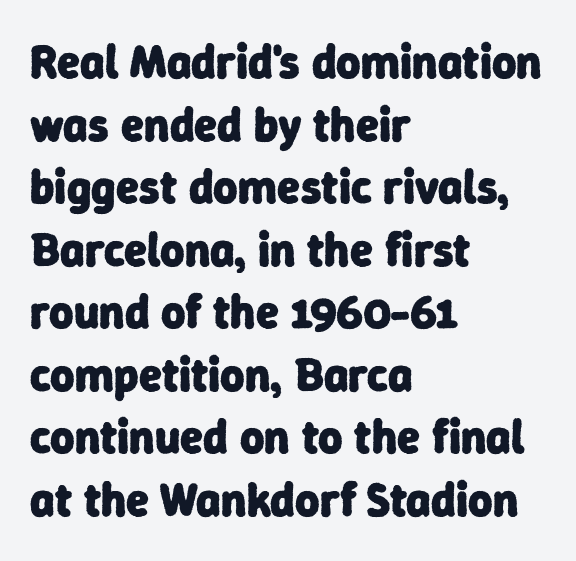
Q: Is the text bold? A: Yes.
Q: Is the typeface a serif or a sans-serif typeface? A: Sans-serif.
Q: Is the text underlined? A: No.
Q: How is the paragraph aligned? A: Left-aligned.
Q: Is the spacing between letters normal or unusually wide? A: Normal.
Q: Is the spacing between lines tight, normal or loose? A: Normal.
Q: Width (condensed, normal, or wide)? A: Normal.
Q: Stroke contrast? A: Low.
Q: x-height? A: Medium.
Q: Monospaced? A: No.
